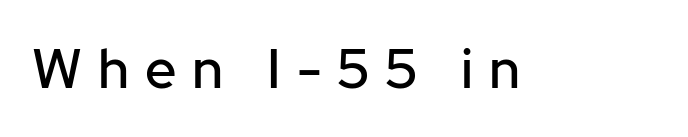
Letterform terminals end flat and unadorned throughout the passage. The tracking reads as deliberately expanded to a designer's eye. The words here are not underlined. The axis of the letterforms is exactly vertical. Character widths vary here, with narrow letters taking less room than wide ones.
